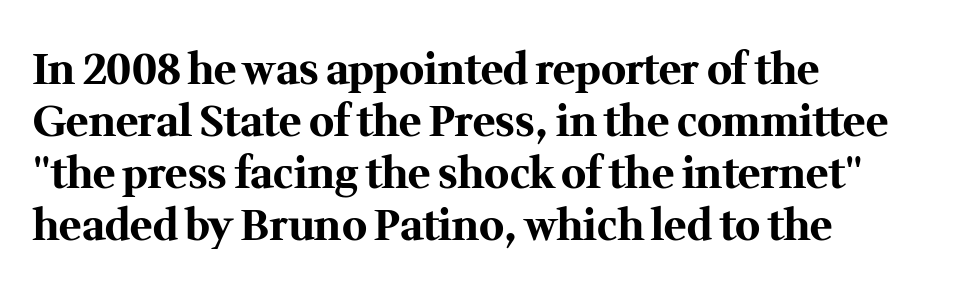
The image shows 42 px bold serif type, upright; set left-aligned, line spacing 1.24x, normal letter spacing, not underlined; medium stroke contrast and a medium x-height.
